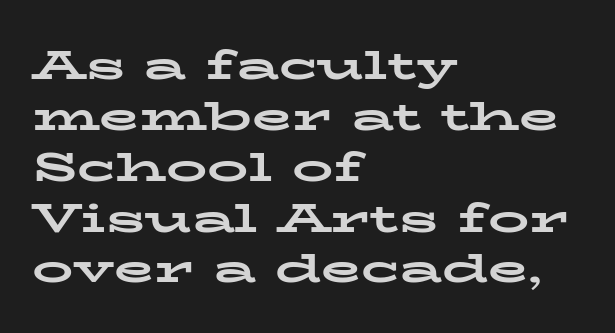
The image shows 41 px bold, wide serif type, upright; set left-aligned, line spacing 1.24x, normal letter spacing, not underlined; low stroke contrast and a medium x-height.
